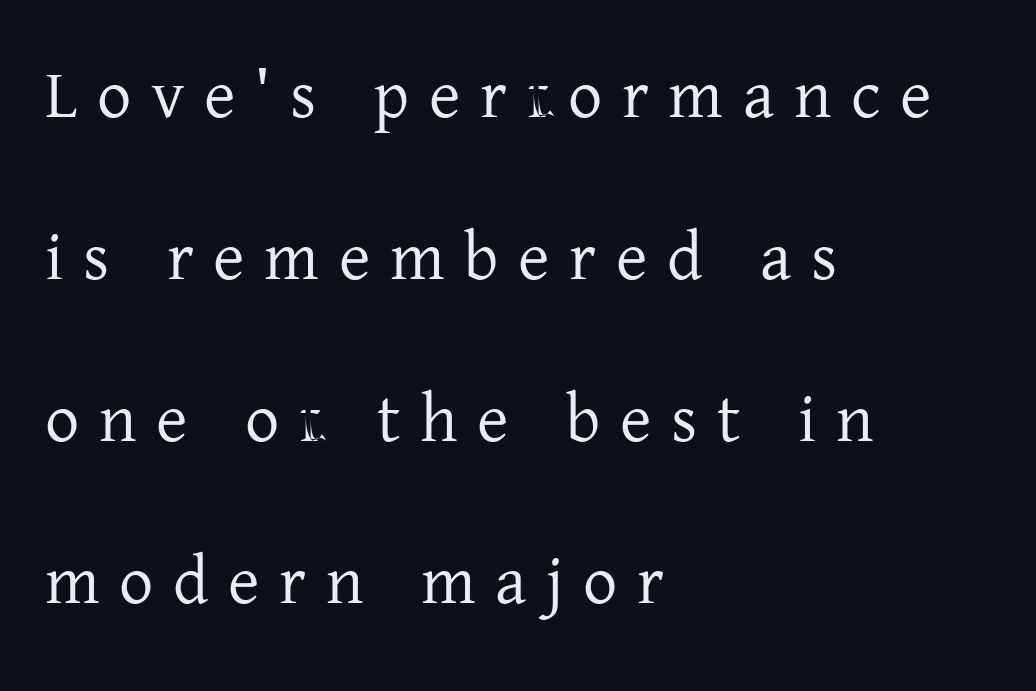
Weight: in the light-to-regular range. A typesetter would call this leading open, well beyond the default. Each line starts at the same left margin while the right side varies. The line texture is sparse and dotted thanks to wide tracking. Is this a fixed-width face? No — the glyphs have proportional, varying widths. It's the straight-up-and-down kind of type.
